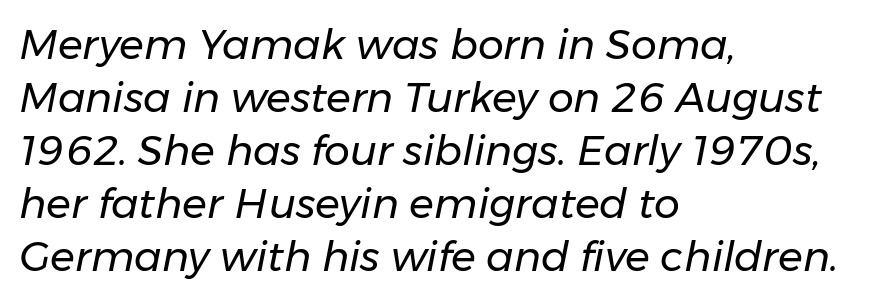
{"italic": "yes", "lean": "right", "slant_degrees": 11, "bold": "no", "weight": "regular", "width": "normal", "stroke_contrast": "low", "x_height": "medium", "monospaced": "no", "underline": "no", "align": "left", "line_spacing": "normal", "line_spacing_ratio": 1.29, "letter_spacing": "normal", "letter_spacing_em": 0.0, "glyph_px": 41}
